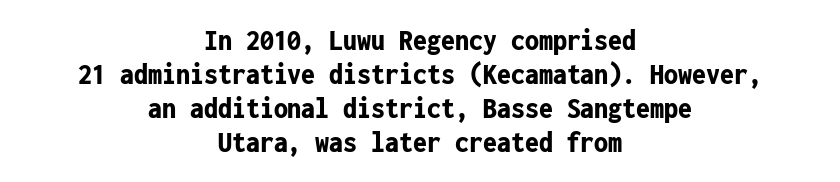
The image shows 31 px bold, condensed sans-serif type, upright, monospaced; set centered, tight line spacing (1.1x), normal letter spacing, not underlined; low stroke contrast and a medium x-height.
